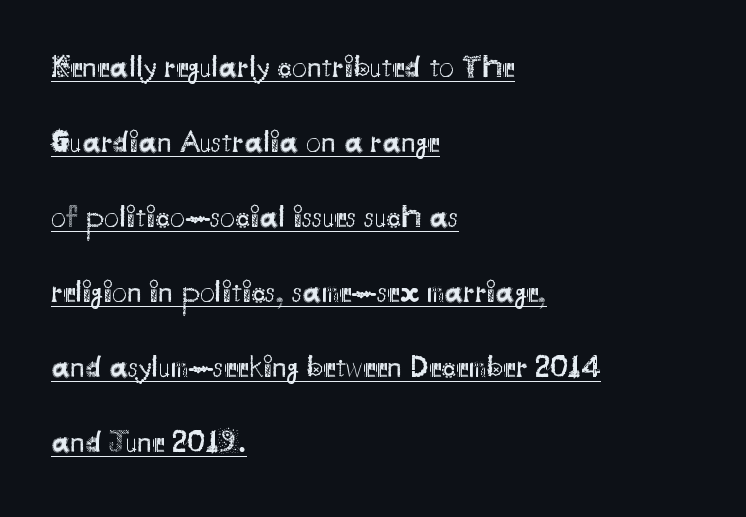
{"serif": "no", "italic": "no", "bold": "no", "weight": "regular", "width": "normal", "stroke_contrast": "medium", "x_height": "small", "monospaced": "no", "underline": "yes", "align": "left", "line_spacing": "loose", "line_spacing_ratio": 2.5, "letter_spacing": "normal", "letter_spacing_em": 0.0, "glyph_px": 30}
